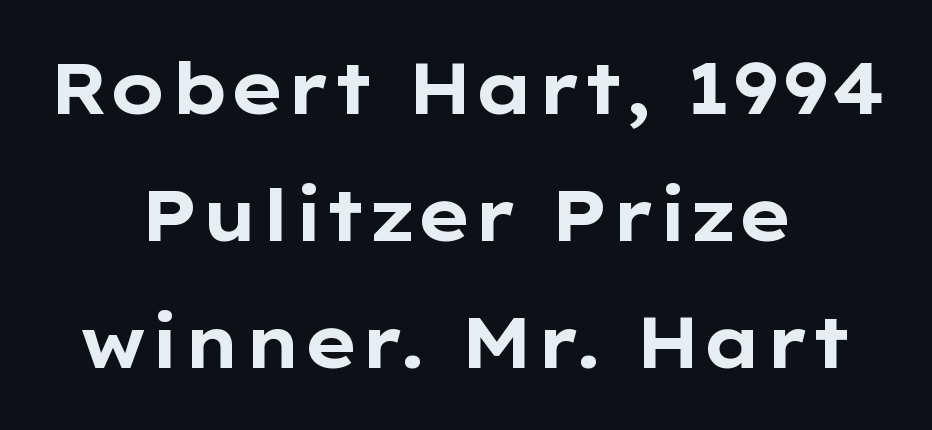
{"serif": "no", "italic": "no", "bold": "yes", "weight": "bold", "width": "wide", "stroke_contrast": "low", "x_height": "medium", "monospaced": "no", "underline": "no", "align": "center", "line_spacing_ratio": 1.79, "letter_spacing": "normal", "letter_spacing_em": 0.0, "glyph_px": 71}
